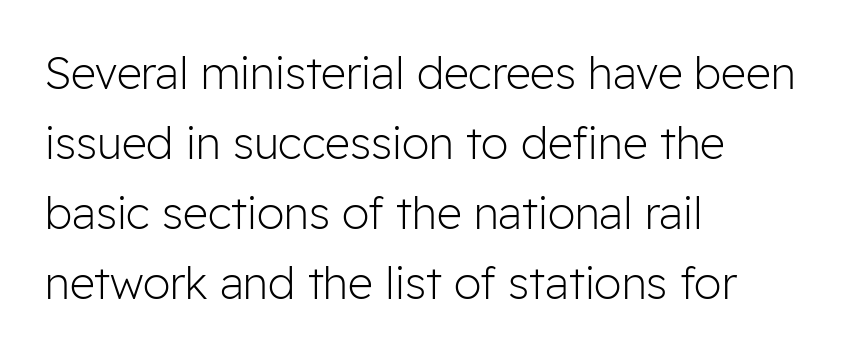
{"serif": "no", "italic": "no", "bold": "no", "weight": "light", "width": "normal", "stroke_contrast": "low", "x_height": "medium", "monospaced": "no", "underline": "no", "align": "left", "line_spacing": "normal", "line_spacing_ratio": 1.59, "letter_spacing": "normal", "letter_spacing_em": 0.0, "glyph_px": 44}
